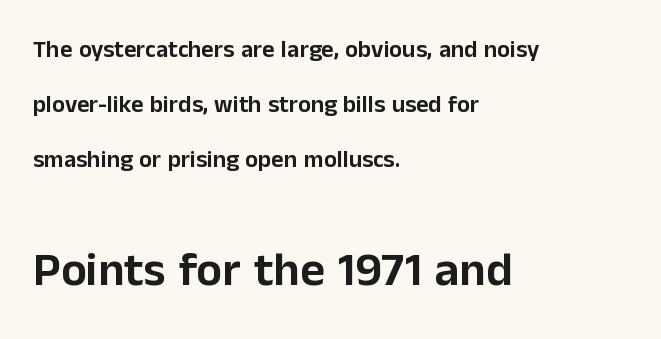
The image shows 48 px sans-serif type, upright; set left-aligned, loose line spacing (2.3x), normal letter spacing, not underlined; the second (bottom) block is 2.0x larger; low stroke contrast and a medium x-height.
